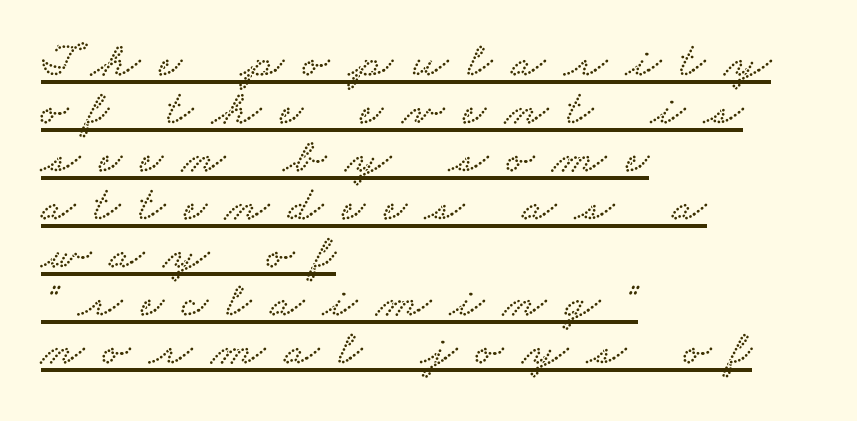
{"serif": "yes", "width": "wide", "stroke_contrast": "low", "x_height": "small", "monospaced": "no", "underline": "yes", "align": "left", "line_spacing": "tight", "line_spacing_ratio": 0.96, "letter_spacing": "wide", "letter_spacing_em": 0.38, "glyph_px": 50}
